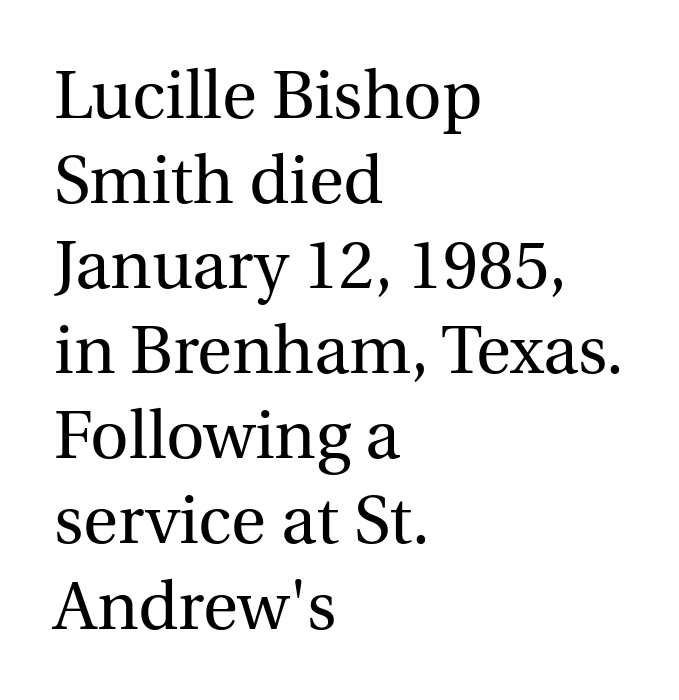
Stroke terminals: seriffed. A clean baseline with only descenders dipping below it. Leading matches the norm, producing a regular column. This sample has the flowing, uneven cadence of proportional lettering. Students, note that the glyphs here touch the page at normal intervals. No heavy texture on the line: the type isn't bold.
